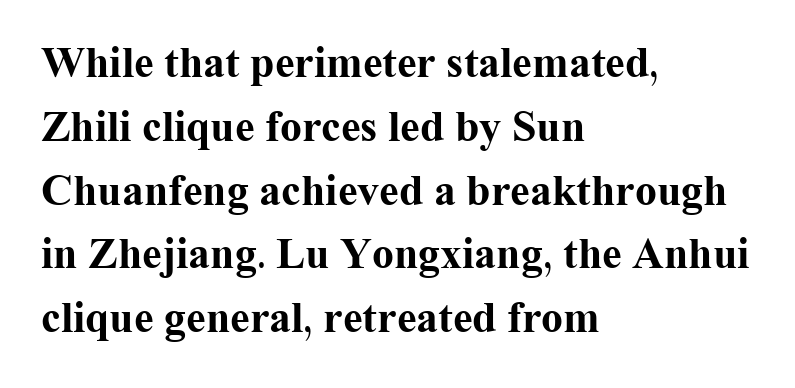
{"serif": "yes", "italic": "no", "bold": "yes", "weight": "bold", "width": "normal", "stroke_contrast": "medium", "x_height": "medium", "monospaced": "no", "underline": "no", "align": "left", "line_spacing": "normal", "line_spacing_ratio": 1.45, "letter_spacing": "normal", "letter_spacing_em": 0.0, "glyph_px": 44}
